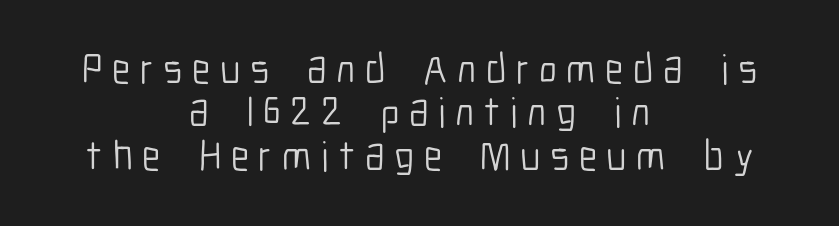
Q: Is the text bold? A: No.
Q: Is the text italic (slanted)? A: No, it is upright.
Q: Is the typeface a serif or a sans-serif typeface? A: Sans-serif.
Q: Is the text underlined? A: No.
Q: How is the paragraph aligned? A: Centered.
Q: Is the spacing between letters normal or unusually wide? A: Unusually wide.
Q: Is the spacing between lines tight, normal or loose? A: Tight.
Q: Width (condensed, normal, or wide)? A: Condensed.
Q: Stroke contrast? A: Low.
Q: x-height? A: Medium.
Q: Monospaced? A: No.
